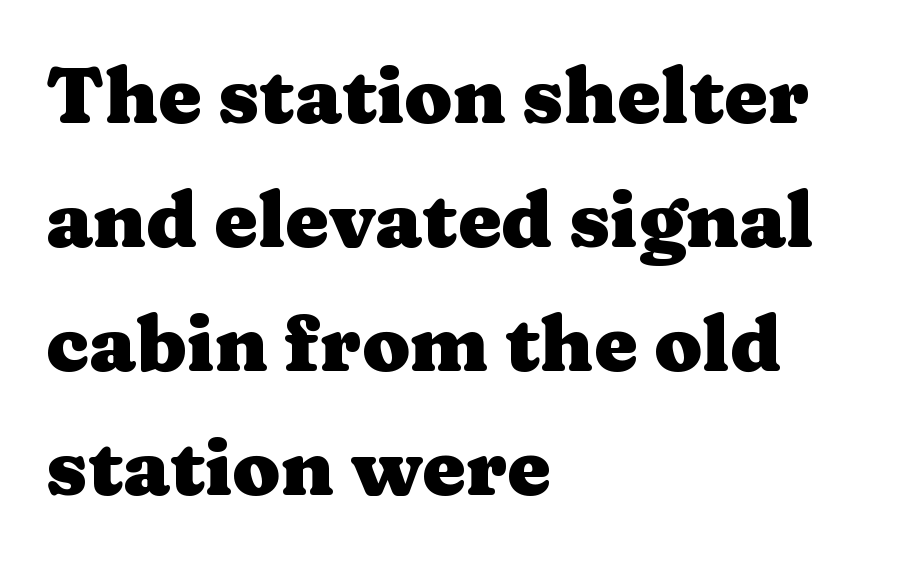
The image shows 78 px heavy, wide serif type, upright; set left-aligned, normal line spacing (1.59x), normal letter spacing, not underlined; medium stroke contrast and a medium x-height.
